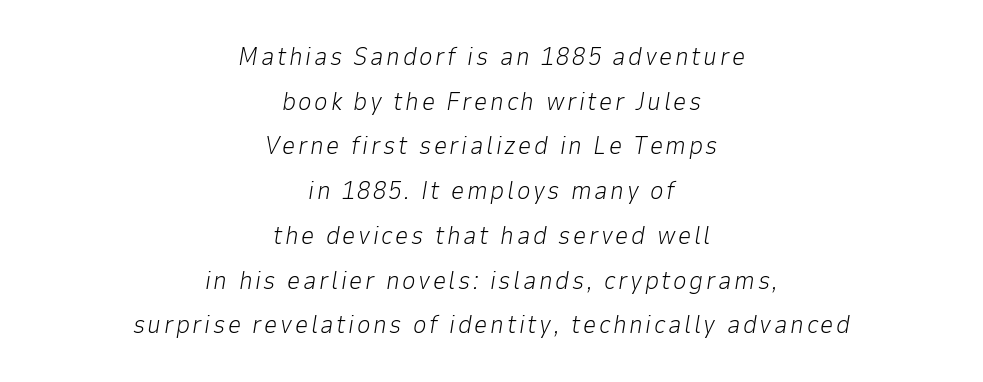
Q: Is the text bold? A: No.
Q: Is the text italic (slanted)? A: Yes, it leans right by about 9 degrees.
Q: Is the text underlined? A: No.
Q: How is the paragraph aligned? A: Centered.
